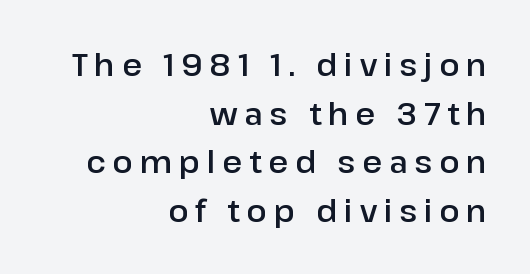
The image shows 30 px sans-serif type, upright; set right-aligned, normal line spacing (1.62x), unusually wide letter spacing (+0.23 em), not underlined; low stroke contrast and a medium x-height.
